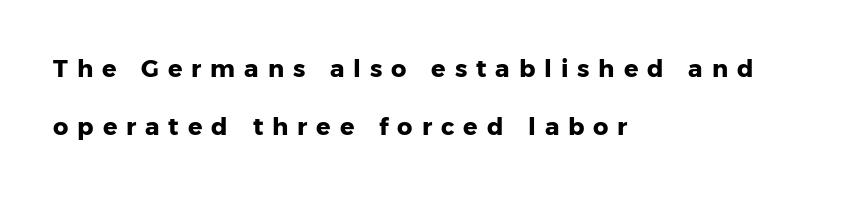
Is the type bold? Yes — the strokes are clearly thick and heavy. A typesetter would mark this as roman, not italic. Which margin do the lines hug? The left one — the right edge is uneven. Baseline-to-baseline distance is far greater than the letter height. Rule under the text: the space is simply empty. Observe the wide spacing: letters keep a clear distance from each other.
